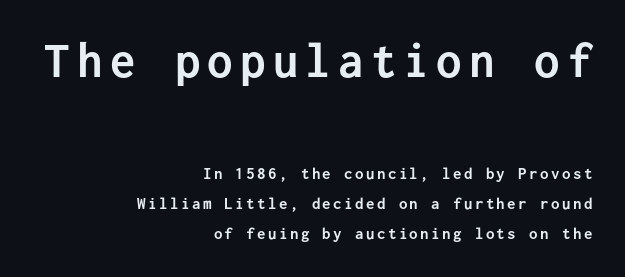
{"serif": "no", "italic": "no", "bold": "yes", "weight": "semibold", "width": "normal", "stroke_contrast": "low", "x_height": "medium", "monospaced": "yes", "underline": "no", "align": "right", "line_spacing_ratio": 1.77, "larger_block": "first", "size_ratio": 3.0, "glyph_px": 51}
